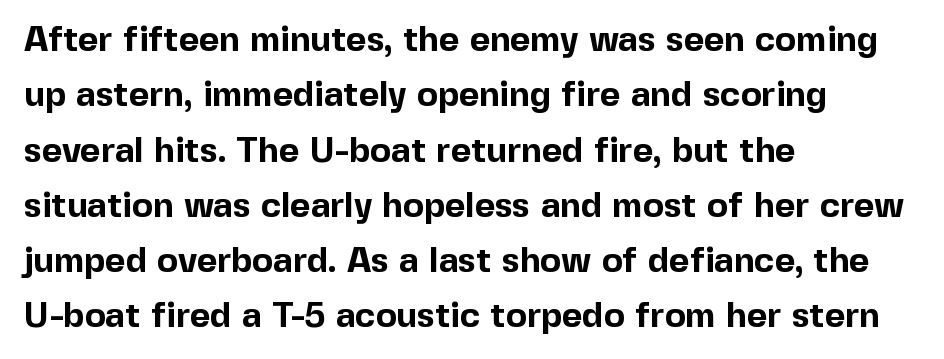
The image shows 35 px bold sans-serif type, upright; set left-aligned, normal line spacing (1.58x), normal letter spacing, not underlined; a medium x-height.
